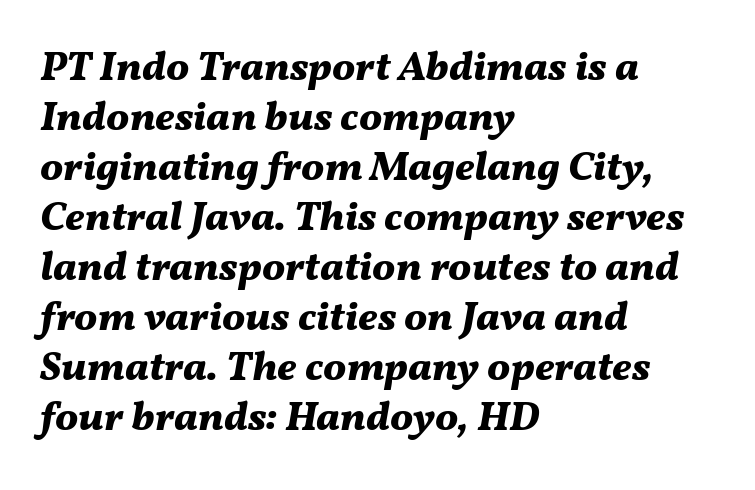
Q: Is the text bold? A: Yes.
Q: Is the text italic (slanted)? A: Yes, it leans right by about 11 degrees.
Q: Is the text underlined? A: No.
Q: How is the paragraph aligned? A: Left-aligned.
Q: Is the spacing between letters normal or unusually wide? A: Normal.
Q: Width (condensed, normal, or wide)? A: Normal.
Q: Stroke contrast? A: Medium.
Q: x-height? A: Medium.
Q: Monospaced? A: No.
